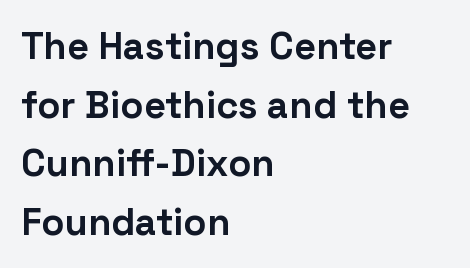
Q: Is the text bold? A: Yes.
Q: Is the text italic (slanted)? A: No, it is upright.
Q: Is the typeface a serif or a sans-serif typeface? A: Sans-serif.
Q: Is the text underlined? A: No.
Q: How is the paragraph aligned? A: Left-aligned.
Q: Is the spacing between letters normal or unusually wide? A: Normal.
Q: Is the spacing between lines tight, normal or loose? A: Normal.
Q: Width (condensed, normal, or wide)? A: Normal.
Q: Stroke contrast? A: Low.
Q: x-height? A: Medium.
Q: Monospaced? A: No.
